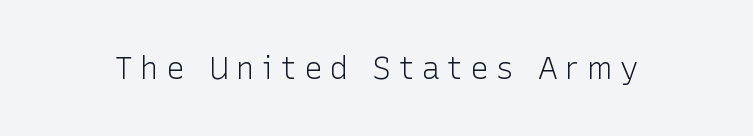
Q: Is the text bold? A: No.
Q: Is the text italic (slanted)? A: No, it is upright.
Q: Is the typeface a serif or a sans-serif typeface? A: Sans-serif.
Q: Is the text underlined? A: No.
Q: Is the spacing between letters normal or unusually wide? A: Unusually wide.
Q: Width (condensed, normal, or wide)? A: Normal.
Q: Stroke contrast? A: Low.
Q: x-height? A: Medium.
Q: Monospaced? A: No.
